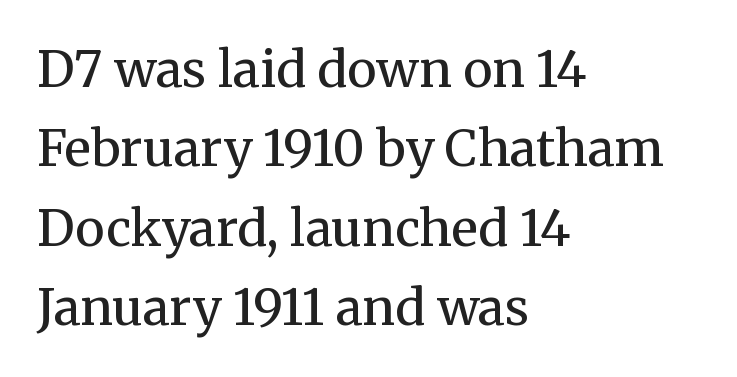
Q: Is the text bold? A: No.
Q: Is the text italic (slanted)? A: No, it is upright.
Q: Is the typeface a serif or a sans-serif typeface? A: Serif.
Q: Is the text underlined? A: No.
Q: How is the paragraph aligned? A: Left-aligned.
Q: Is the spacing between letters normal or unusually wide? A: Normal.
Q: Is the spacing between lines tight, normal or loose? A: Normal.
Q: Width (condensed, normal, or wide)? A: Normal.
Q: Stroke contrast? A: Medium.
Q: x-height? A: Medium.
Q: Monospaced? A: No.
